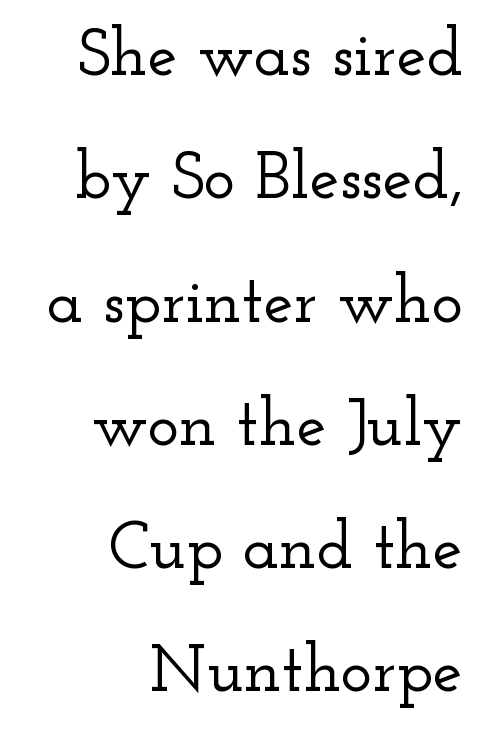
Every row of glyphs terminates at an identical x-position on the right. Spacing verdict: proportional, widths tailored to each character. The letterforms sit shoulder to shoulder at normal distance. This is serif lettering, the kind often seen in printed books. Descenders are the only things crossing below the line. No italicization has been applied; the sample stays upright.
